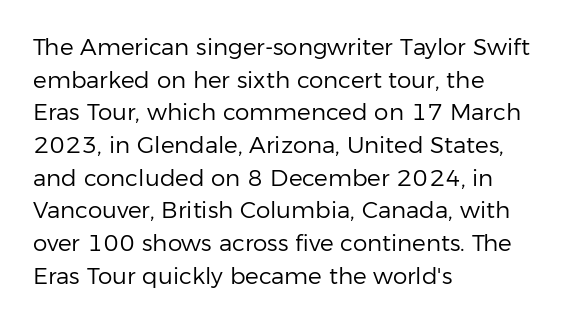
Q: Is the text bold? A: No.
Q: Is the text italic (slanted)? A: No, it is upright.
Q: Is the text underlined? A: No.
Q: How is the paragraph aligned? A: Left-aligned.
Q: Is the spacing between letters normal or unusually wide? A: Normal.
Q: Is the spacing between lines tight, normal or loose? A: Normal.
